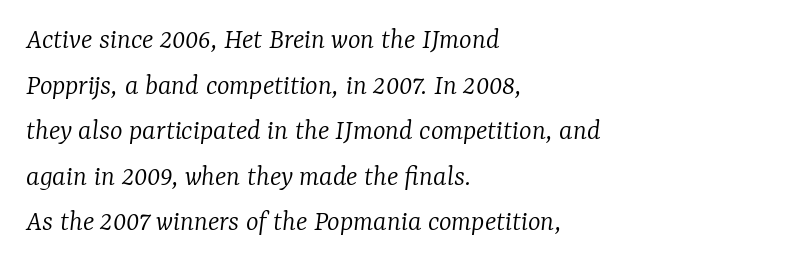
Q: Is the text bold? A: No.
Q: Is the text italic (slanted)? A: Yes, it leans right by about 7 degrees.
Q: Is the typeface a serif or a sans-serif typeface? A: Serif.
Q: Is the text underlined? A: No.
Q: How is the paragraph aligned? A: Left-aligned.
Q: Is the spacing between letters normal or unusually wide? A: Normal.
Q: Is the spacing between lines tight, normal or loose? A: Normal.
Q: Width (condensed, normal, or wide)? A: Normal.
Q: Stroke contrast? A: Low.
Q: x-height? A: Medium.
Q: Monospaced? A: No.
